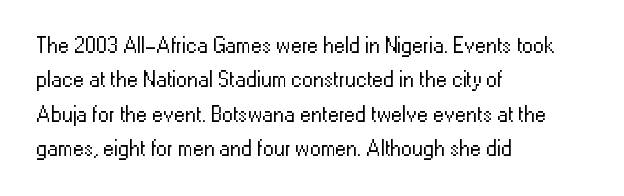
The image shows 22 px text type, upright; set left-aligned, normal line spacing (1.56x), normal letter spacing, not underlined.
